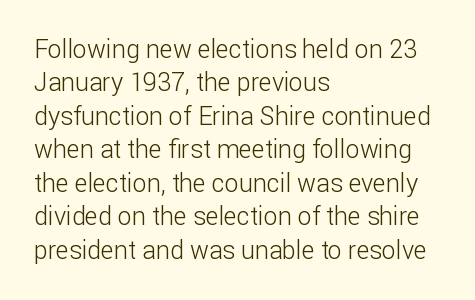
The image shows 25 px text type, upright; set left-aligned, normal line spacing (1.34x), normal letter spacing, not underlined.
